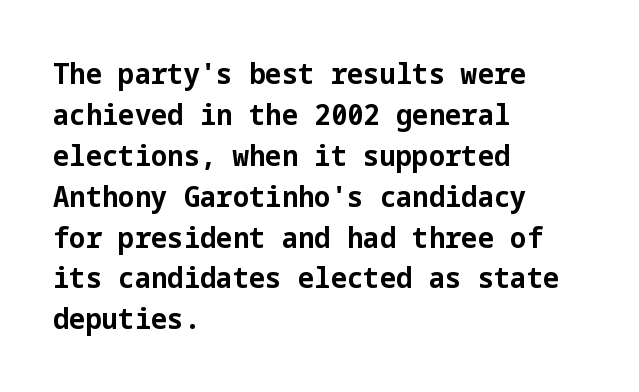
Underlining? Definitely not there. The designer left line spacing at the default. The letterforms sit shoulder to shoulder at normal distance. This sample is left-justified, so line endings fall wherever the words run out.
